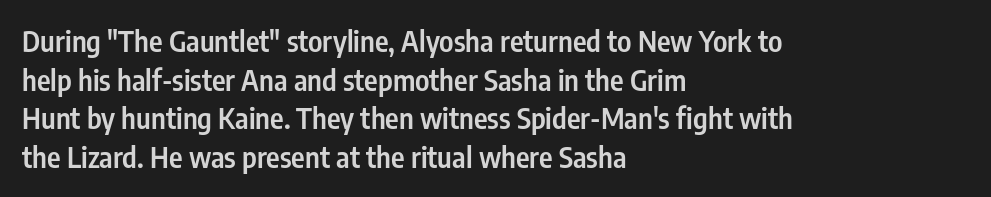
The image shows 29 px semibold, condensed sans-serif type, upright; set left-aligned, normal line spacing (1.33x), normal letter spacing, not underlined; low stroke contrast and a medium x-height.
